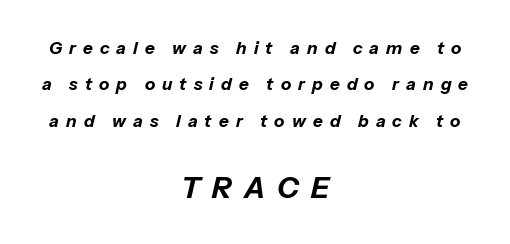
Q: Is the text bold? A: Yes.
Q: Is the text italic (slanted)? A: Yes, it leans right by about 13 degrees.
Q: Is the text underlined? A: No.
Q: How is the paragraph aligned? A: Centered.
Q: Is the spacing between letters normal or unusually wide? A: Unusually wide.
Q: Is the spacing between lines tight, normal or loose? A: Loose.
Q: Which block of text is set in a larger size, the first (top) or the second (bottom)? A: The second (bottom) one.
Q: Width (condensed, normal, or wide)? A: Normal.
Q: Stroke contrast? A: Low.
Q: x-height? A: Medium.
Q: Monospaced? A: No.
